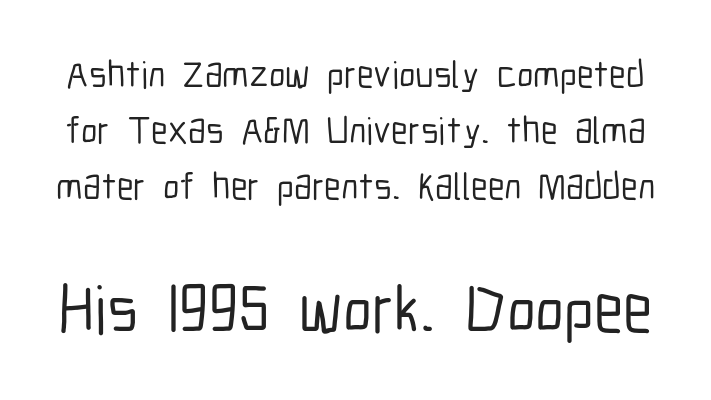
{"serif": "no", "italic": "no", "width": "condensed", "stroke_contrast": "low", "x_height": "medium", "monospaced": "no", "underline": "no", "line_spacing": "normal", "line_spacing_ratio": 1.47, "letter_spacing": "normal", "letter_spacing_em": 0.0, "larger_block": "second", "size_ratio": 1.76, "glyph_px": 67}
